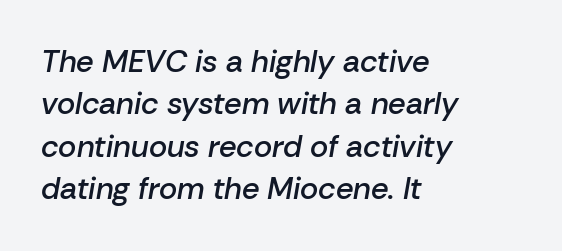
Q: Is the text bold? A: Semi-bold.
Q: Is the text italic (slanted)? A: Yes, it leans right by about 10 degrees.
Q: Is the text underlined? A: No.
Q: How is the paragraph aligned? A: Left-aligned.
Q: Is the spacing between letters normal or unusually wide? A: Normal.
Q: Is the spacing between lines tight, normal or loose? A: Normal.
Q: Width (condensed, normal, or wide)? A: Normal.
Q: Stroke contrast? A: Low.
Q: x-height? A: Medium.
Q: Monospaced? A: No.
